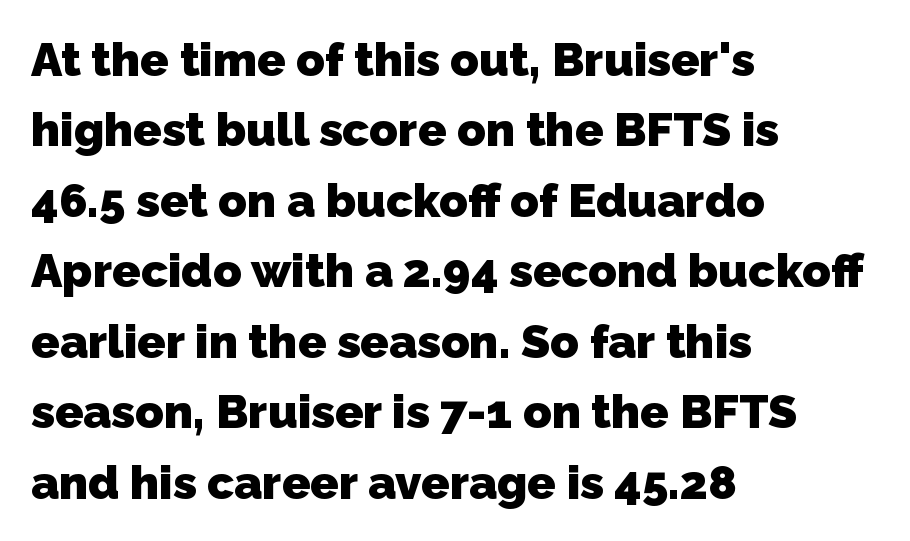
{"serif": "no", "bold": "yes", "weight": "heavy", "width": "normal", "stroke_contrast": "low", "x_height": "medium", "monospaced": "no", "underline": "no", "align": "left", "line_spacing": "normal", "line_spacing_ratio": 1.5, "letter_spacing": "normal", "letter_spacing_em": 0.0, "glyph_px": 47}
